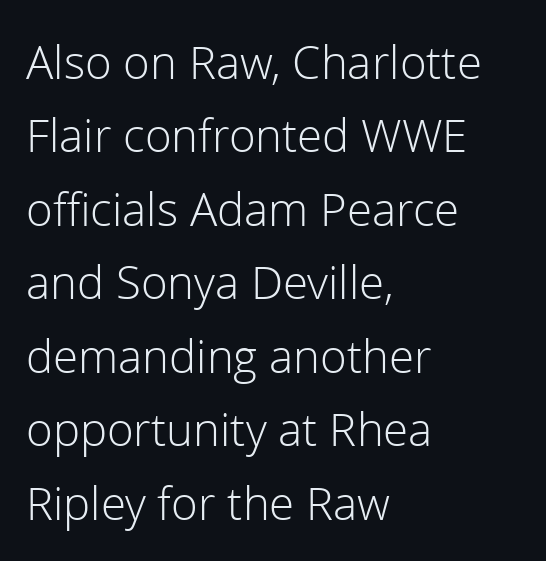
The image shows 49 px light sans-serif type, upright; set left-aligned, normal line spacing (1.5x), normal letter spacing, not underlined; low stroke contrast and a medium x-height.
